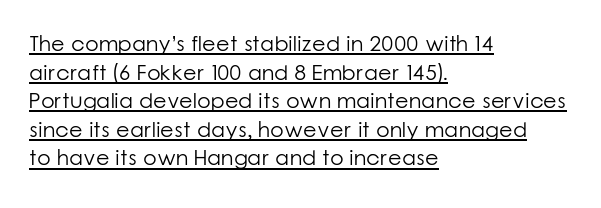
{"italic": "no", "bold": "no", "underline": "yes", "align": "left", "line_spacing": "normal", "line_spacing_ratio": 1.3, "letter_spacing": "normal", "letter_spacing_em": 0.0, "glyph_px": 22}
